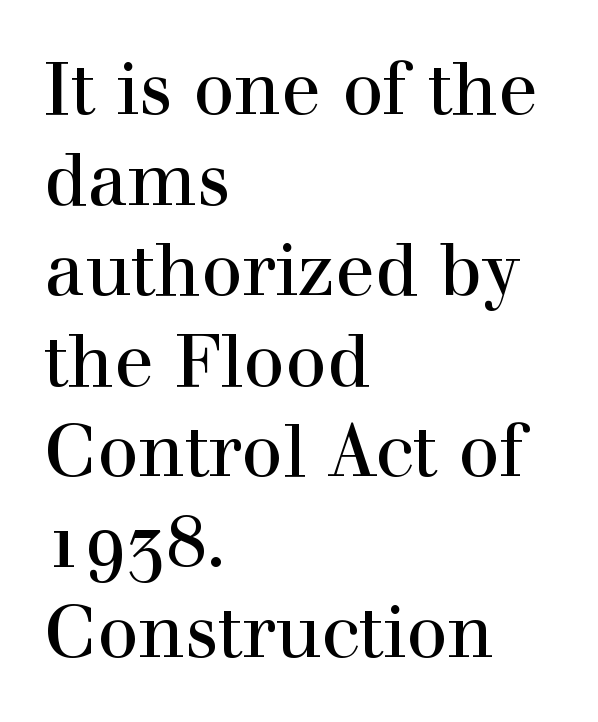
Q: Is the text italic (slanted)? A: No, it is upright.
Q: Is the typeface a serif or a sans-serif typeface? A: Serif.
Q: Is the text underlined? A: No.
Q: How is the paragraph aligned? A: Left-aligned.
Q: Is the spacing between letters normal or unusually wide? A: Normal.
Q: Width (condensed, normal, or wide)? A: Normal.
Q: x-height? A: Medium.
Q: Monospaced? A: No.
